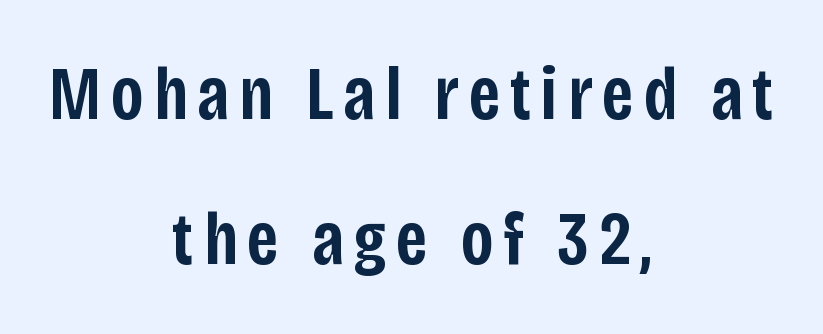
{"serif": "no", "italic": "no", "bold": "semi", "weight": "semibold", "width": "condensed", "stroke_contrast": "low", "x_height": "large", "monospaced": "no", "underline": "no", "align": "center", "line_spacing": "loose", "line_spacing_ratio": 1.91, "glyph_px": 76}
